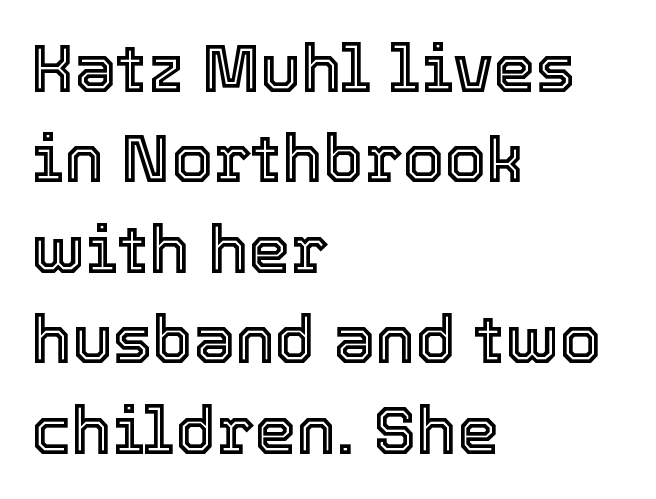
The image shows 67 px text type, upright; set left-aligned, normal line spacing (1.35x), normal letter spacing, not underlined; a medium x-height.
